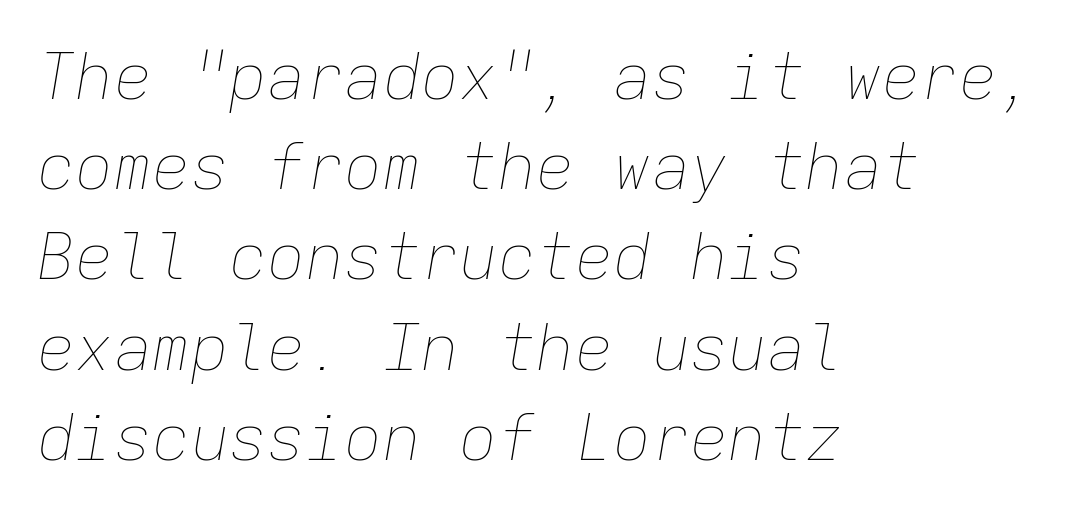
The face used here is monospaced, like something from a code editor. These lines keep a tight, regular rhythm from letter to letter. Descenders hang freely into open space. Characters are canted at an angle relative to the baseline's perpendicular.
